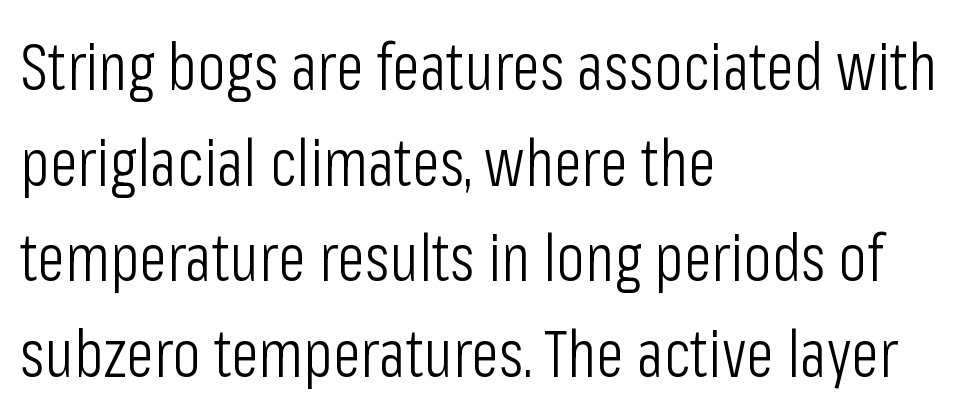
The leading is moderate, giving the passage an even texture. The cut favours lightness, reaching ordinary text weight at its darkest. Every character sits straight up, as roman type does. Do the characters align in a grid? No, the font is proportional.
